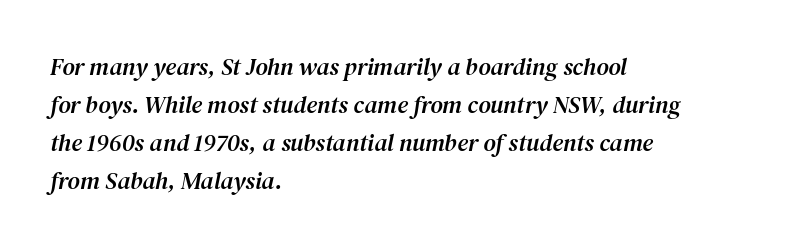
Q: Is the text italic (slanted)? A: Yes, it leans right by about 12 degrees.
Q: Is the text underlined? A: No.
Q: How is the paragraph aligned? A: Left-aligned.
Q: Is the spacing between letters normal or unusually wide? A: Normal.
Q: Is the spacing between lines tight, normal or loose? A: Normal.
